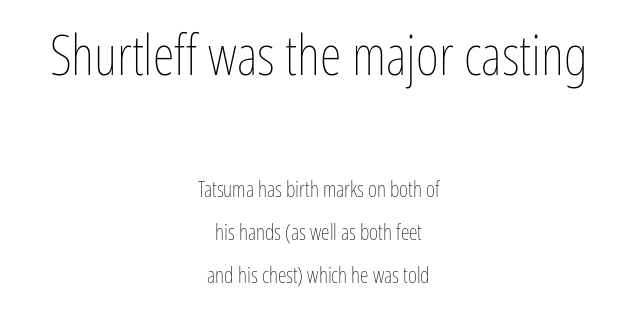
{"italic": "no", "bold": "no", "weight": "thin", "width": "condensed", "stroke_contrast": "low", "x_height": "medium", "monospaced": "no", "underline": "no", "align": "center", "line_spacing": "loose", "line_spacing_ratio": 1.96, "letter_spacing": "normal", "letter_spacing_em": 0.0, "larger_block": "first", "size_ratio": 2.55, "glyph_px": 56}
